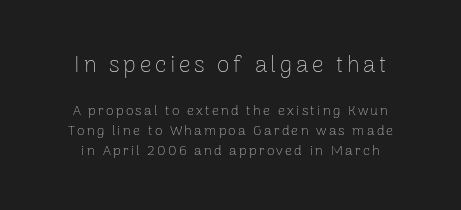
Q: Is the text bold? A: No.
Q: Is the text italic (slanted)? A: No, it is upright.
Q: Is the text underlined? A: No.
Q: Is the spacing between lines tight, normal or loose? A: Normal.
Q: Which block of text is set in a larger size, the first (top) or the second (bottom)? A: The first (top) one.
